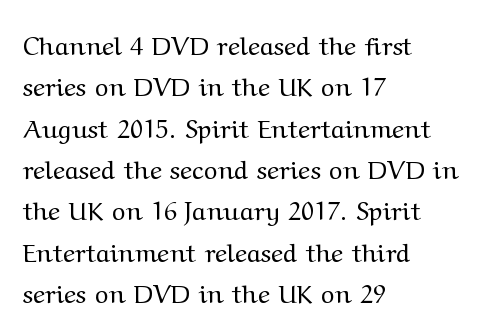
{"italic": "no", "bold": "no", "underline": "no", "align": "left", "line_spacing": "normal", "line_spacing_ratio": 1.59, "letter_spacing": "normal", "letter_spacing_em": 0.0, "glyph_px": 26}
